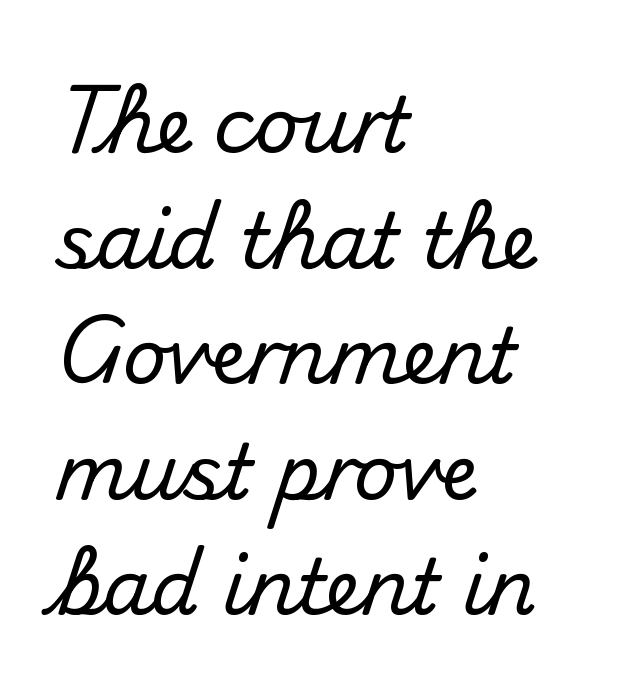
The image shows 76 px sans-serif type; set left-aligned, normal line spacing (1.52x), normal letter spacing, not underlined; medium stroke contrast and a small x-height.
